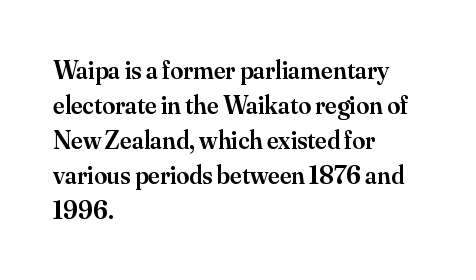
{"italic": "no", "bold": "semi", "underline": "no", "align": "left", "line_spacing": "normal", "line_spacing_ratio": 1.35, "letter_spacing": "normal", "letter_spacing_em": 0.0, "glyph_px": 26}
